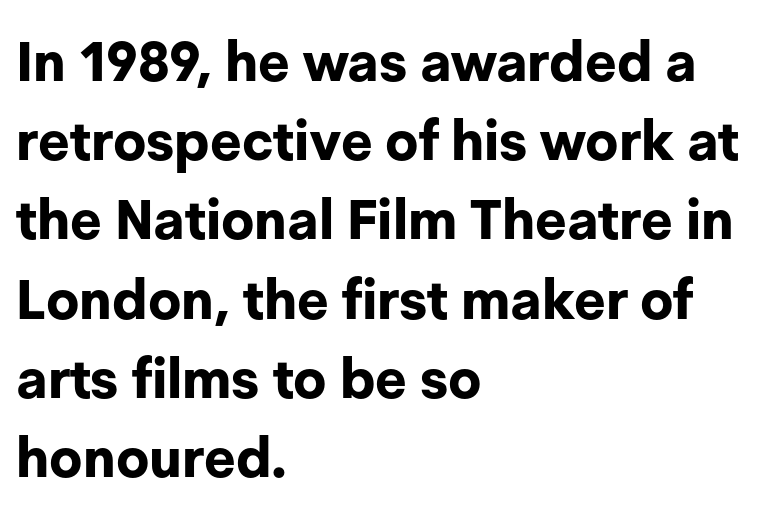
The image shows 55 px bold sans-serif type, upright; set left-aligned, normal line spacing (1.44x), normal letter spacing, not underlined; low stroke contrast and a medium x-height.
